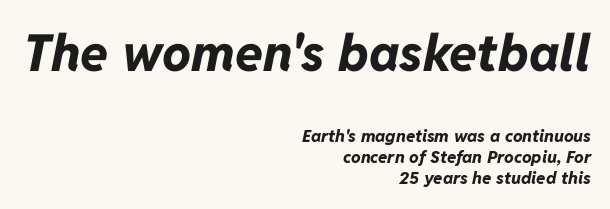
The image shows 51 px bold type, italic (leaning right); set right-aligned, normal line spacing (1.25x), normal letter spacing, not underlined; the first (top) block is 3.0x larger; low stroke contrast and a medium x-height.
